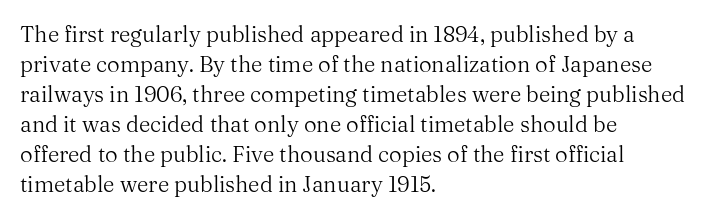
Reading down the column, the eye jumps a familiar distance to each next line. Left-aligned paragraph, ragged on the right. Check under the words: just untouched page. Nope, not italic — everything's standing straight.
